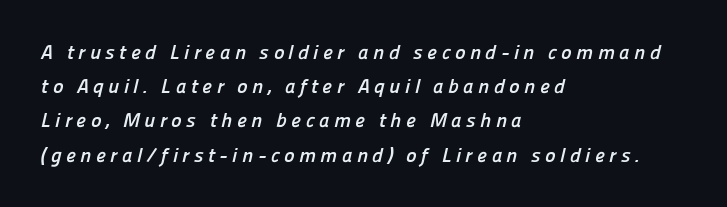
The image shows 20 px bold type; set left-aligned, line spacing 1.71x, unusually wide letter spacing (+0.22 em), not underlined.
